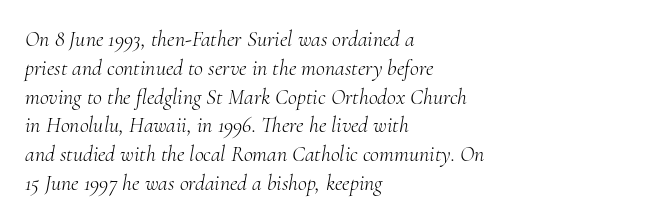
In terms of letterspacing, this is plain default setting. Emphasis-style slanted type is in use. The vertical gap from one line to the next is medium. The strokes are not fattened; the text isn't bold. The rendering anchors every line to the left-hand side.
